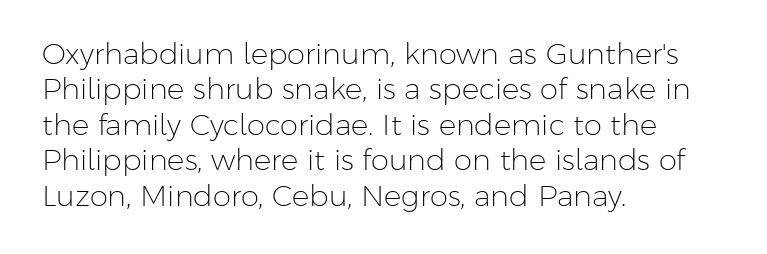
The rag falls on the right side of this text block. The passage shown is typeset with a sans-serif family. Do the letters lean? They stand straight. The gap between lines stays unmarked. Is this a fixed-width face? No — the glyphs have proportional, varying widths.
